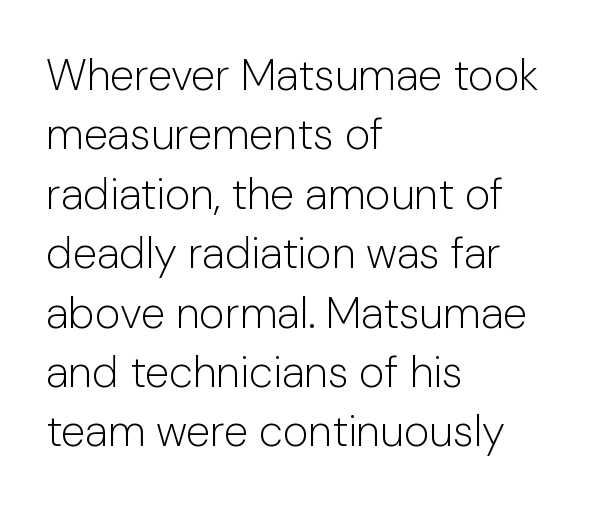
{"serif": "no", "italic": "no", "bold": "no", "weight": "light", "width": "normal", "stroke_contrast": "low", "x_height": "medium", "monospaced": "no", "underline": "no", "align": "left", "line_spacing": "normal", "line_spacing_ratio": 1.35, "letter_spacing": "normal", "letter_spacing_em": 0.0, "glyph_px": 44}
